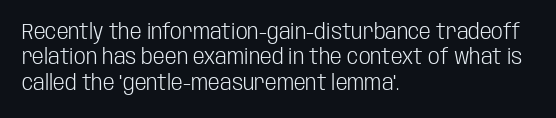
The image shows 21 px text type, upright; set left-aligned, line spacing 1.21x, normal letter spacing, not underlined.
